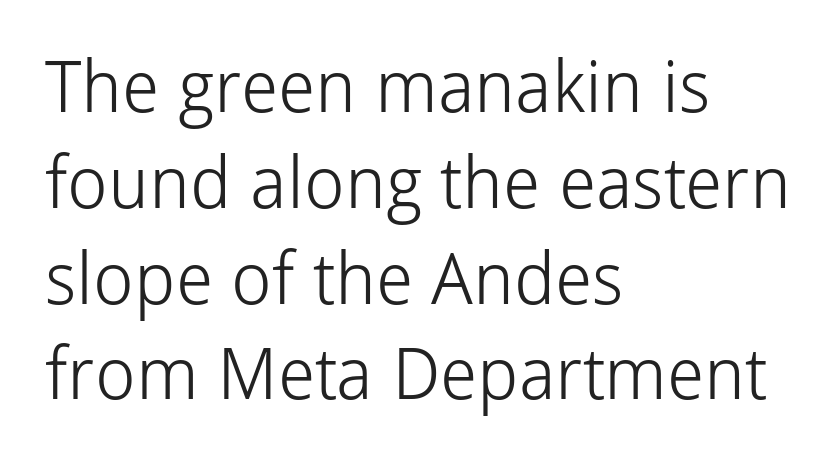
Observe the absence of serifs on each vertical stroke in this sample. The lettering stays uniformly vertical, giving the passage a roman look. Nobody drew a line under any word here. Whoever set this chose a conventional vertical rhythm. Does the copy run flush right? No — it runs flush left. Think standard paragraph weight, or any step lighter than that.
